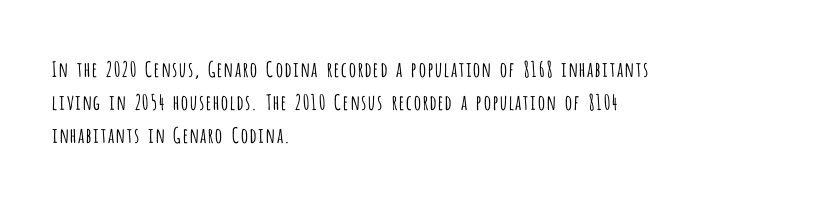
{"italic": "no", "bold": "no", "underline": "no", "align": "left", "line_spacing": "normal", "line_spacing_ratio": 1.56, "letter_spacing": "normal", "letter_spacing_em": 0.0, "glyph_px": 21}
